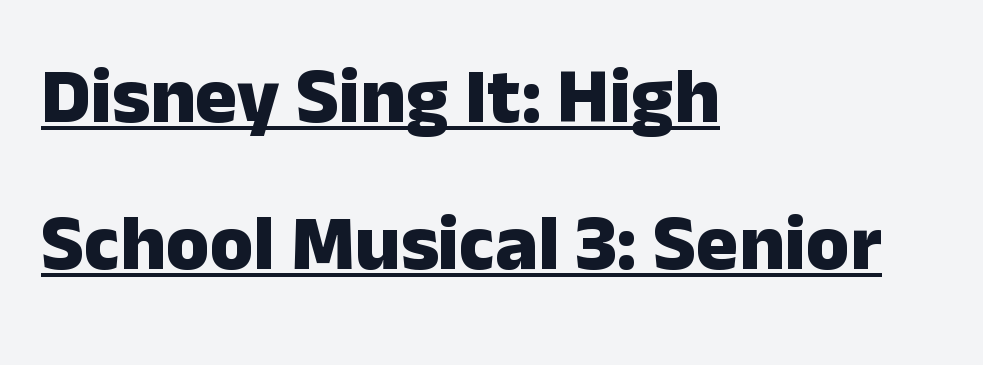
Q: Is the text bold? A: Yes.
Q: Is the text italic (slanted)? A: No, it is upright.
Q: Is the typeface a serif or a sans-serif typeface? A: Sans-serif.
Q: Is the text underlined? A: Yes.
Q: How is the paragraph aligned? A: Left-aligned.
Q: Is the spacing between letters normal or unusually wide? A: Normal.
Q: Width (condensed, normal, or wide)? A: Normal.
Q: Stroke contrast? A: Low.
Q: x-height? A: Medium.
Q: Monospaced? A: No.
